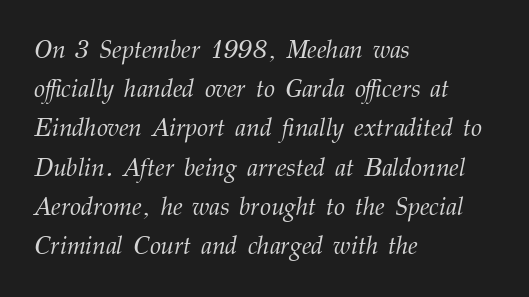
The image shows 25 px text type, italic (leaning right); set left-aligned, normal line spacing (1.57x), normal letter spacing, not underlined.
